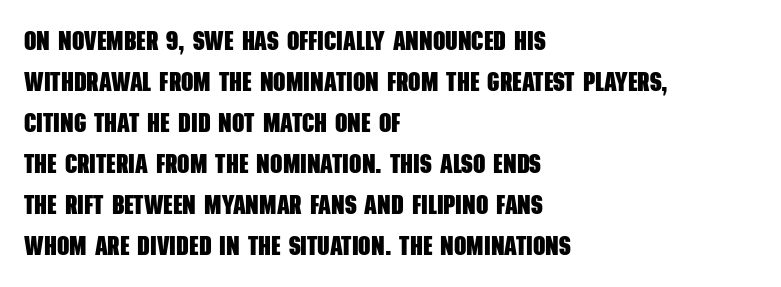
You could call the tracking neutral — neither tight nor loose. Bare-footed words on every line. Every row of glyphs begins at an identical x-position on the left. The vertical gap from one line to the next is medium. Caption: bold face, heavy strokes.
